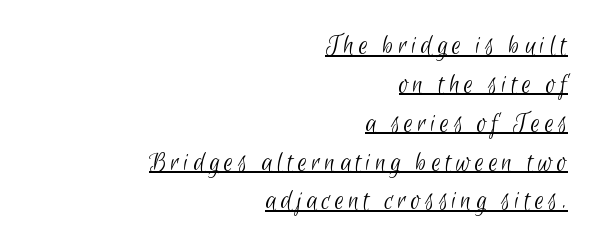
Q: Is the text bold? A: No.
Q: Is the typeface a serif or a sans-serif typeface? A: Sans-serif.
Q: Is the text underlined? A: Yes.
Q: How is the paragraph aligned? A: Right-aligned.
Q: Is the spacing between lines tight, normal or loose? A: Normal.
Q: Width (condensed, normal, or wide)? A: Condensed.
Q: Stroke contrast? A: Low.
Q: x-height? A: Small.
Q: Monospaced? A: No.
